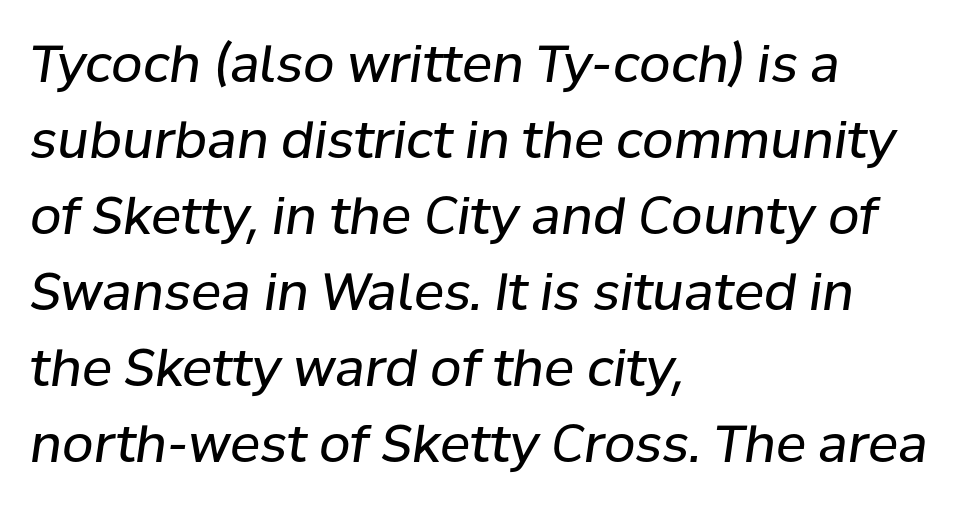
The image shows 51 px regular-weight type, italic (leaning right); set left-aligned, normal line spacing (1.49x), normal letter spacing, not underlined; low stroke contrast and a medium x-height.
